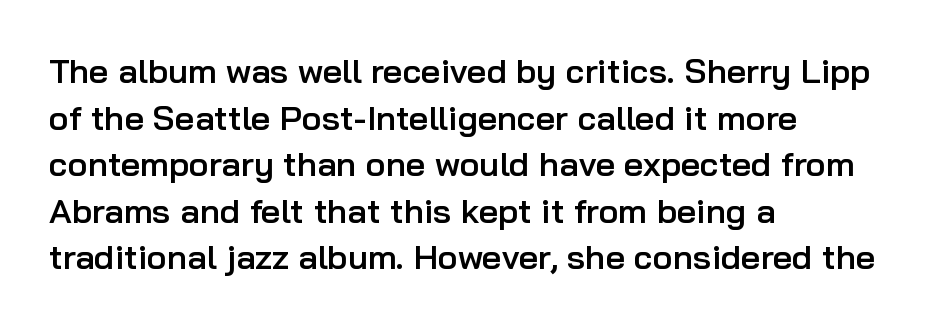
The image shows 34 px semibold sans-serif type, upright; set left-aligned, normal line spacing (1.37x), normal letter spacing, not underlined; low stroke contrast and a medium x-height.
